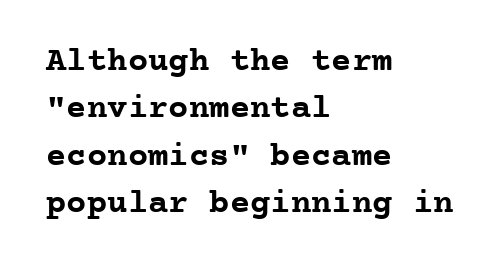
Q: Is the text bold? A: Yes.
Q: Is the text italic (slanted)? A: No, it is upright.
Q: Is the typeface a serif or a sans-serif typeface? A: Serif.
Q: Is the text underlined? A: No.
Q: How is the paragraph aligned? A: Left-aligned.
Q: Is the spacing between letters normal or unusually wide? A: Normal.
Q: Is the spacing between lines tight, normal or loose? A: Normal.
Q: Width (condensed, normal, or wide)? A: Normal.
Q: Stroke contrast? A: Low.
Q: x-height? A: Medium.
Q: Monospaced? A: Yes.
